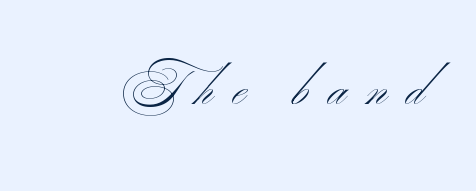
Q: Is the text bold? A: No.
Q: Is the text italic (slanted)? A: Yes.
Q: Is the typeface a serif or a sans-serif typeface? A: Sans-serif.
Q: Is the text underlined? A: No.
Q: Is the spacing between letters normal or unusually wide? A: Unusually wide.
Q: Width (condensed, normal, or wide)? A: Wide.
Q: Stroke contrast? A: Medium.
Q: x-height? A: Small.
Q: Monospaced? A: No.
